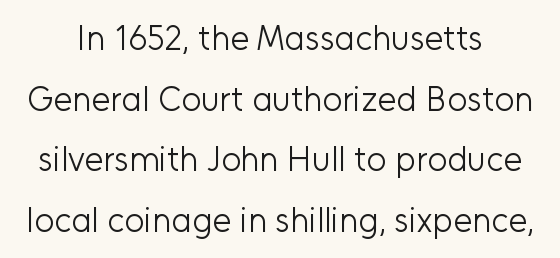
The words here are not underlined. Does extra space separate the letters? No, they use regular spacing. This reads as an unemphasized weight, regular at the heaviest. The font's upright variant was chosen for this text. Character widths vary here, with narrow letters taking less room than wide ones. The typeface chosen for these lines omits serifs.
